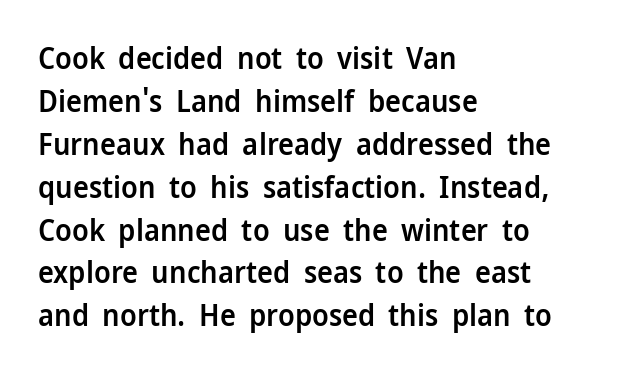
The image shows 30 px semibold sans-serif type, upright; set left-aligned, normal line spacing (1.43x), normal letter spacing, not underlined; low stroke contrast and a medium x-height.
